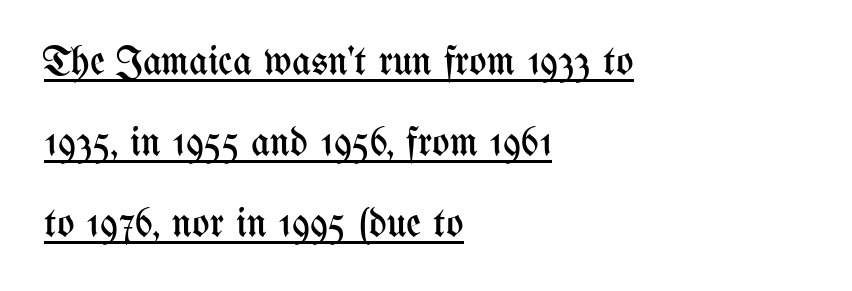
Q: Is the text bold? A: No.
Q: Is the text italic (slanted)? A: No, it is upright.
Q: Is the text underlined? A: Yes.
Q: How is the paragraph aligned? A: Left-aligned.
Q: Is the spacing between letters normal or unusually wide? A: Normal.
Q: Is the spacing between lines tight, normal or loose? A: Loose.
Q: Width (condensed, normal, or wide)? A: Condensed.
Q: Stroke contrast? A: Medium.
Q: x-height? A: Medium.
Q: Monospaced? A: No.
